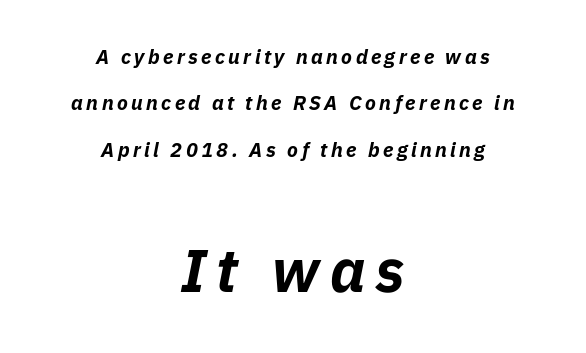
Q: Is the text bold? A: Yes.
Q: Is the text italic (slanted)? A: Yes, it leans right by about 11 degrees.
Q: Is the text underlined? A: No.
Q: How is the paragraph aligned? A: Centered.
Q: Is the spacing between lines tight, normal or loose? A: Loose.
Q: Which block of text is set in a larger size, the first (top) or the second (bottom)? A: The second (bottom) one.
Q: Width (condensed, normal, or wide)? A: Normal.
Q: Stroke contrast? A: Low.
Q: x-height? A: Medium.
Q: Monospaced? A: No.
